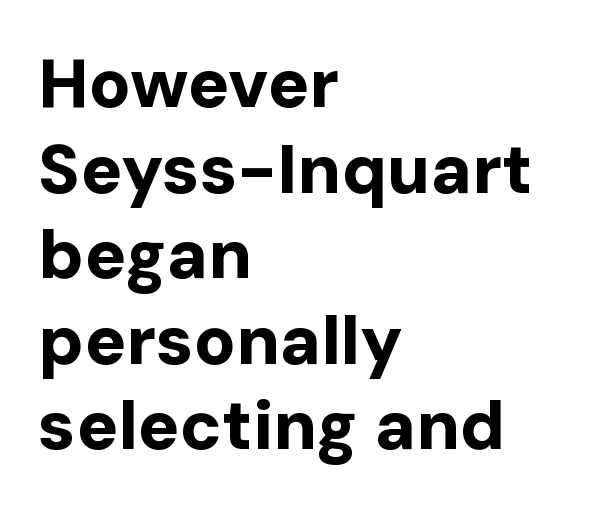
Here the glyphs are tracked normally, forming tight word shapes. Casual observation: everything's shoved over to the left. The font family rendered here belongs to the sans-serif group. What weight is shown? A full bold with thick strokes. Letters rest on an invisible, unmarked baseline.
